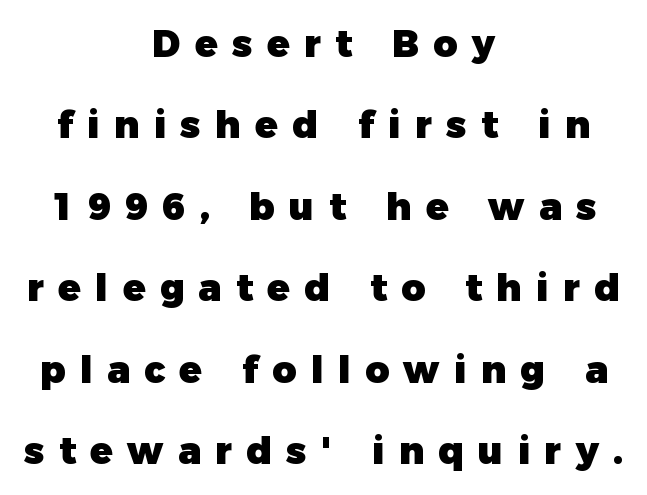
{"serif": "no", "italic": "no", "bold": "yes", "weight": "heavy", "width": "normal", "stroke_contrast": "low", "x_height": "medium", "monospaced": "no", "underline": "no", "align": "center", "line_spacing": "loose", "line_spacing_ratio": 2.2, "letter_spacing": "wide", "letter_spacing_em": 0.39, "glyph_px": 37}
